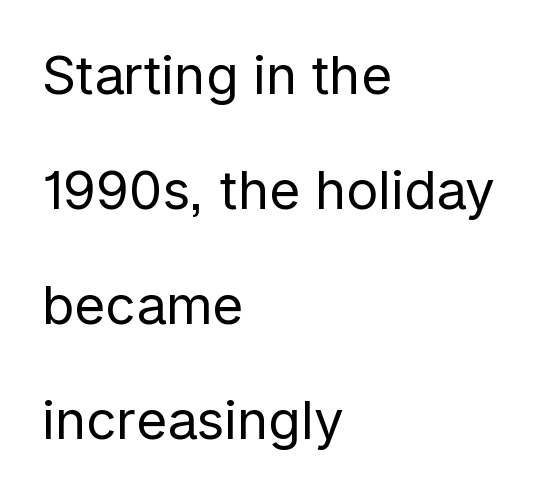
The image shows 53 px regular-weight sans-serif type, upright; set left-aligned, loose line spacing (2.17x), normal letter spacing, not underlined; low stroke contrast and a medium x-height.
